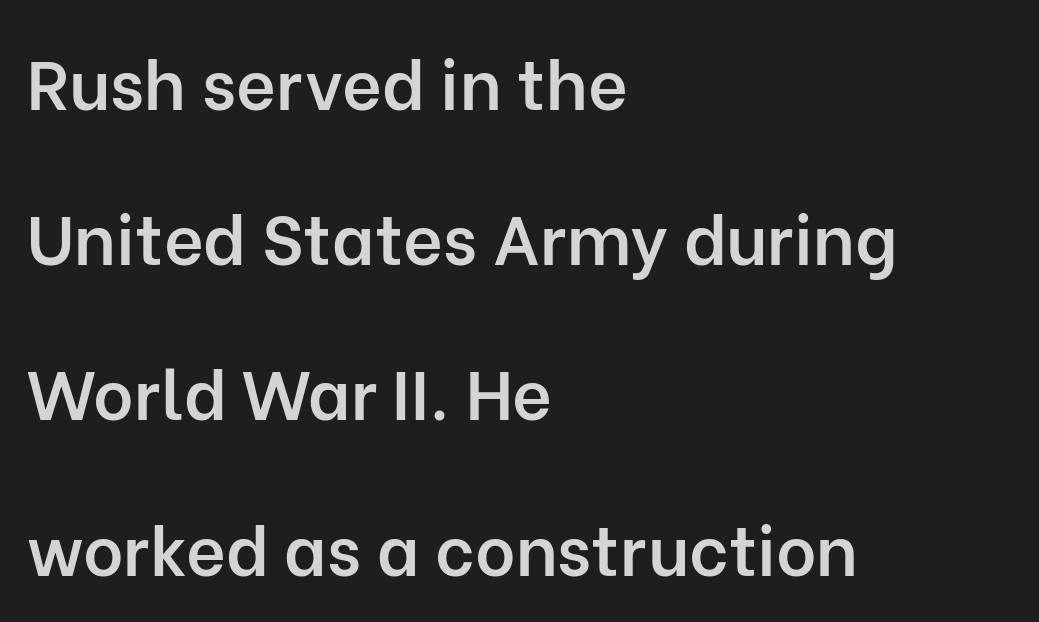
The image shows 69 px semibold sans-serif type, upright; set left-aligned, loose line spacing (2.25x), normal letter spacing, not underlined; low stroke contrast and a medium x-height.
